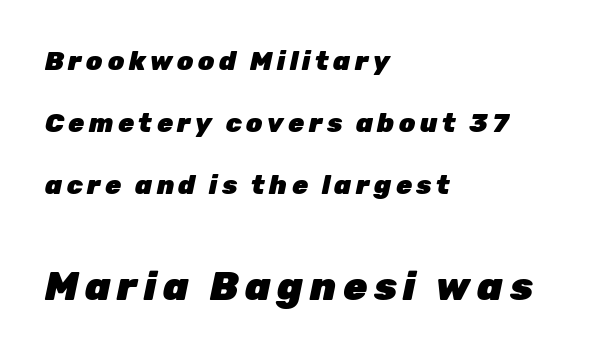
The image shows 39 px heavy type, italic (leaning right); set left-aligned, loose line spacing (2.39x), not underlined; the second (bottom) block is 1.5x larger; low stroke contrast and a medium x-height.
